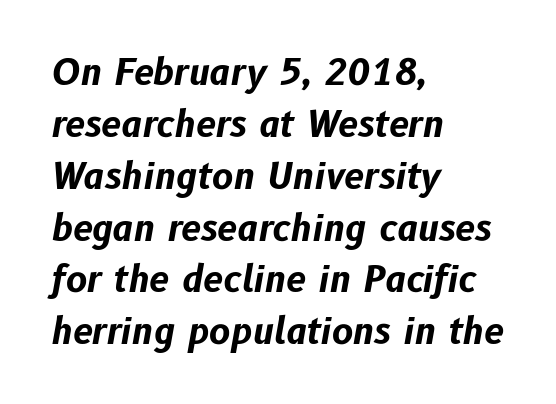
Do the characters align in a grid? No, the font is proportional. The letterforms sit shoulder to shoulder at normal distance. The specimen omits any rule beneath the text block's lines. These lines sit exactly where default settings would place them. I'd describe the lettering as bold — thick and assertive.
